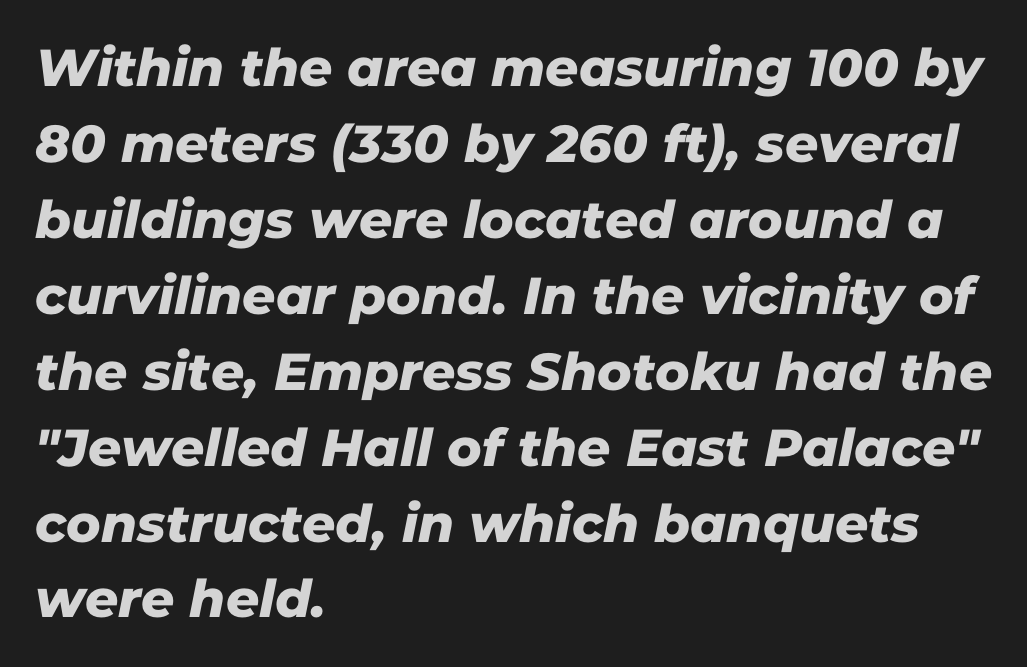
{"serif": "no", "width": "normal", "stroke_contrast": "low", "x_height": "medium", "monospaced": "no", "underline": "no", "align": "left", "line_spacing": "normal", "line_spacing_ratio": 1.46, "letter_spacing": "normal", "letter_spacing_em": 0.0, "glyph_px": 52}
